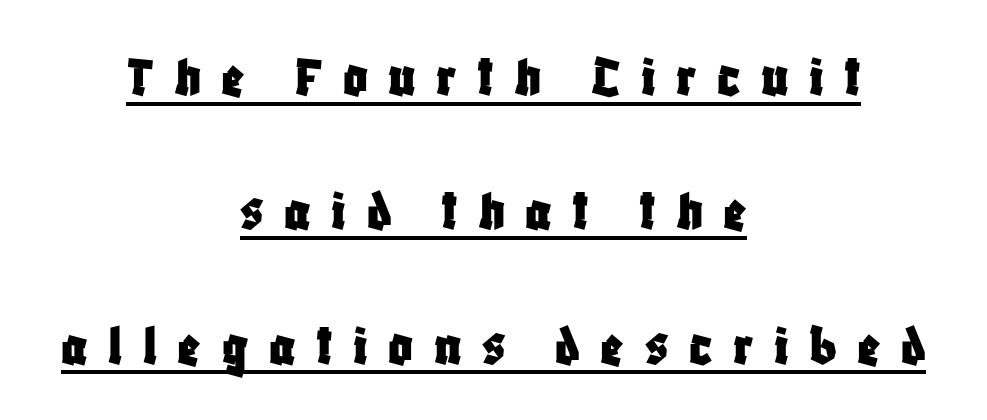
{"serif": "no", "italic": "no", "width": "condensed", "stroke_contrast": "low", "x_height": "large", "monospaced": "no", "underline": "yes", "align": "center", "line_spacing": "loose", "line_spacing_ratio": 2.24, "letter_spacing": "wide", "letter_spacing_em": 0.34, "glyph_px": 60}
